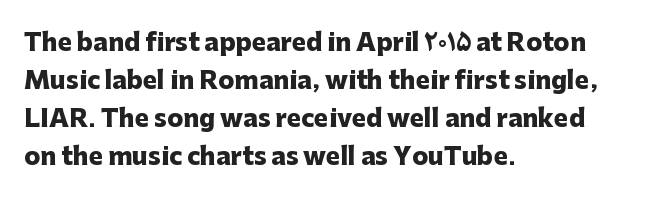
Q: Is the text bold? A: Yes.
Q: Is the text italic (slanted)? A: No, it is upright.
Q: Is the text underlined? A: No.
Q: How is the paragraph aligned? A: Left-aligned.
Q: Is the spacing between letters normal or unusually wide? A: Normal.
Q: Is the spacing between lines tight, normal or loose? A: Normal.
